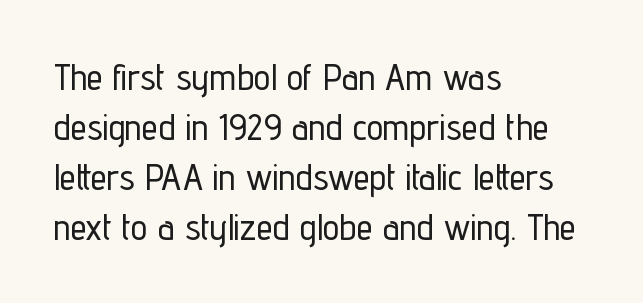
The image shows 37 px condensed sans-serif type, upright; set left-aligned, normal line spacing (1.35x), normal letter spacing, not underlined; low stroke contrast and a medium x-height.
